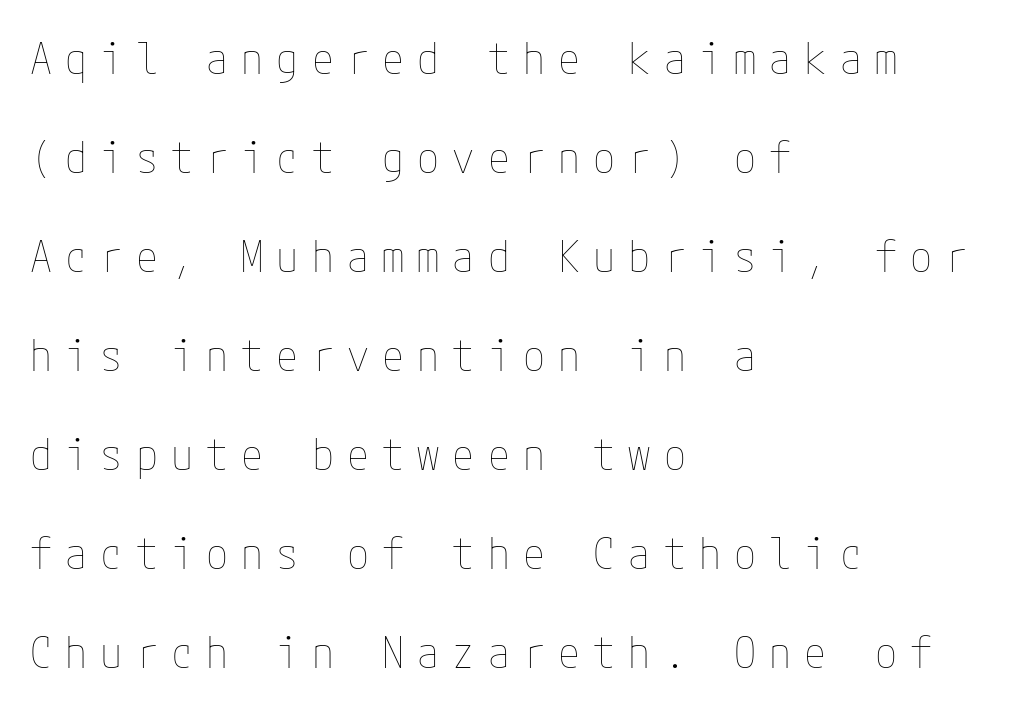
{"italic": "no", "bold": "no", "weight": "thin", "width": "condensed", "stroke_contrast": "low", "x_height": "medium", "underline": "no", "align": "left", "line_spacing": "loose", "line_spacing_ratio": 2.25, "letter_spacing": "wide", "letter_spacing_em": 0.3, "glyph_px": 44}
